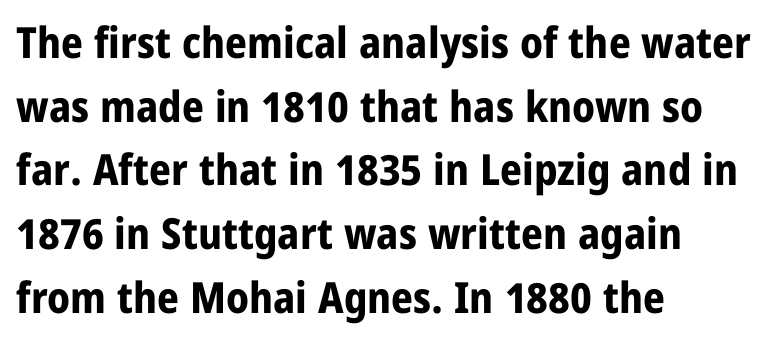
Q: Is the text bold? A: Yes.
Q: Is the text italic (slanted)? A: No, it is upright.
Q: Is the typeface a serif or a sans-serif typeface? A: Sans-serif.
Q: Is the text underlined? A: No.
Q: How is the paragraph aligned? A: Left-aligned.
Q: Is the spacing between letters normal or unusually wide? A: Normal.
Q: Is the spacing between lines tight, normal or loose? A: Normal.
Q: Width (condensed, normal, or wide)? A: Condensed.
Q: Stroke contrast? A: Low.
Q: x-height? A: Large.
Q: Monospaced? A: No.
